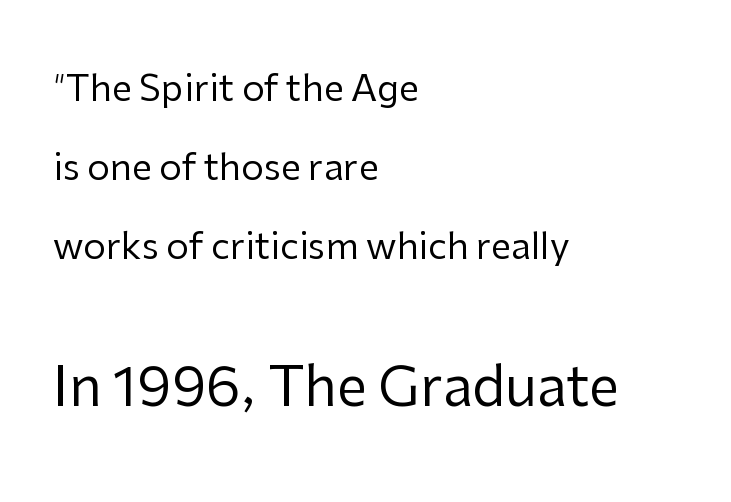
Standard letterfit; no display-style spreading of the glyphs. The letters in the lower block stand taller than those in the block above. Caption: multi-line text, flush left, ragged right. Is there much room between lines? Yes — plenty of vertical air separates them. Nobody drew a line under any word here.
